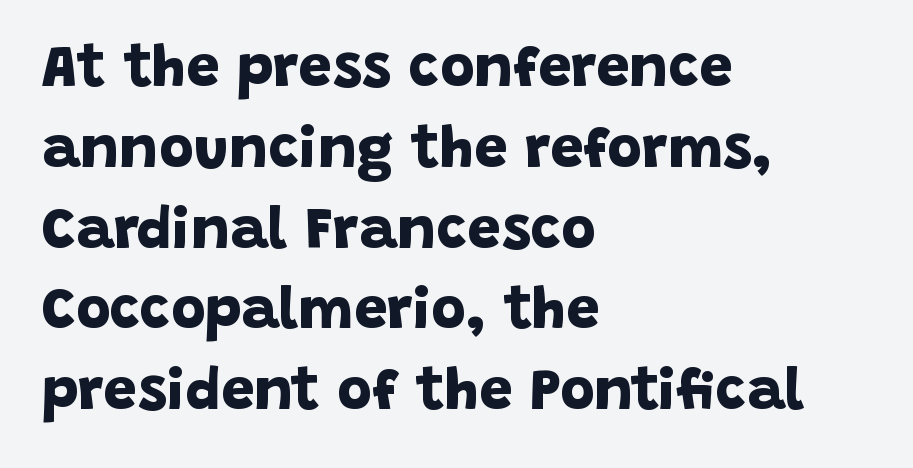
{"serif": "no", "bold": "yes", "weight": "bold", "width": "normal", "stroke_contrast": "low", "x_height": "large", "monospaced": "no", "underline": "no", "align": "left", "line_spacing": "normal", "line_spacing_ratio": 1.37, "letter_spacing": "normal", "letter_spacing_em": 0.0, "glyph_px": 59}
